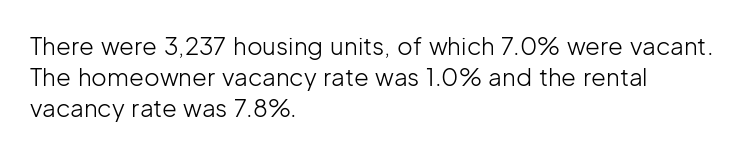
The ragged edge is on the right, which tells us the setting is flush left. The passage shown is not underscored anywhere. These lines were composed using upright roman letters. This sample uses plain, unmodified letter spacing. Reading down the column, the eye jumps a familiar distance to each next line.
